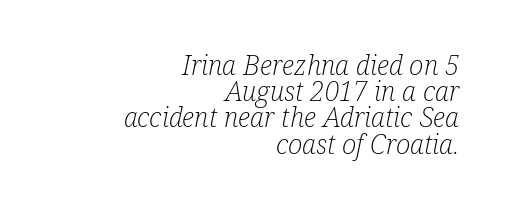
This sample is right-justified, so line beginnings fall wherever the words allow. Default kerning and tracking; the words read as compact shapes. Line spacing here is tight. This rendering features lettering with no underline. The face looks like a standard text weight, possibly lighter. The lettering tilts uniformly, giving the passage an italic look.
